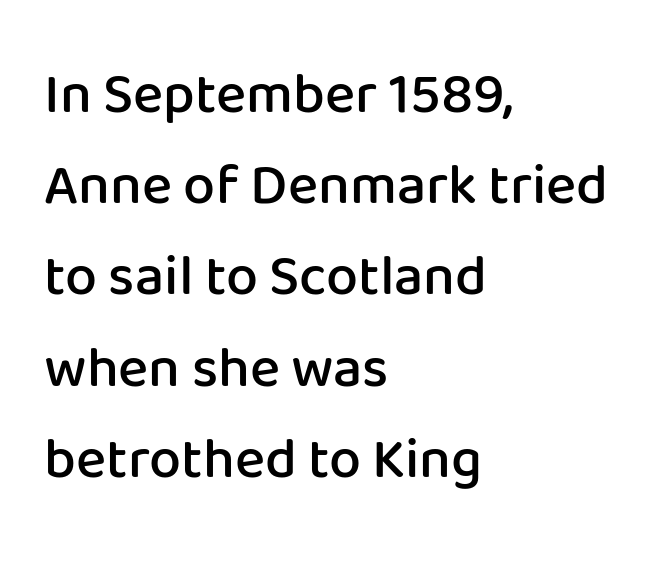
Q: Is the text bold? A: Semi-bold.
Q: Is the text italic (slanted)? A: No, it is upright.
Q: Is the typeface a serif or a sans-serif typeface? A: Sans-serif.
Q: Is the text underlined? A: No.
Q: How is the paragraph aligned? A: Left-aligned.
Q: Is the spacing between letters normal or unusually wide? A: Normal.
Q: Is the spacing between lines tight, normal or loose? A: Normal.
Q: Width (condensed, normal, or wide)? A: Normal.
Q: Stroke contrast? A: Low.
Q: x-height? A: Medium.
Q: Monospaced? A: No.
